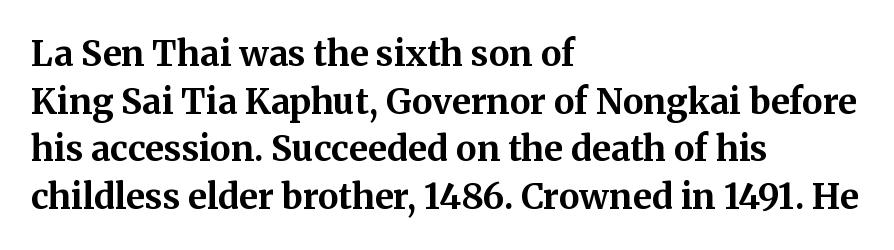
{"serif": "yes", "italic": "no", "bold": "yes", "weight": "bold", "width": "normal", "stroke_contrast": "medium", "x_height": "medium", "monospaced": "no", "underline": "no", "align": "left", "line_spacing": "normal", "line_spacing_ratio": 1.36, "letter_spacing": "normal", "letter_spacing_em": 0.0, "glyph_px": 35}
